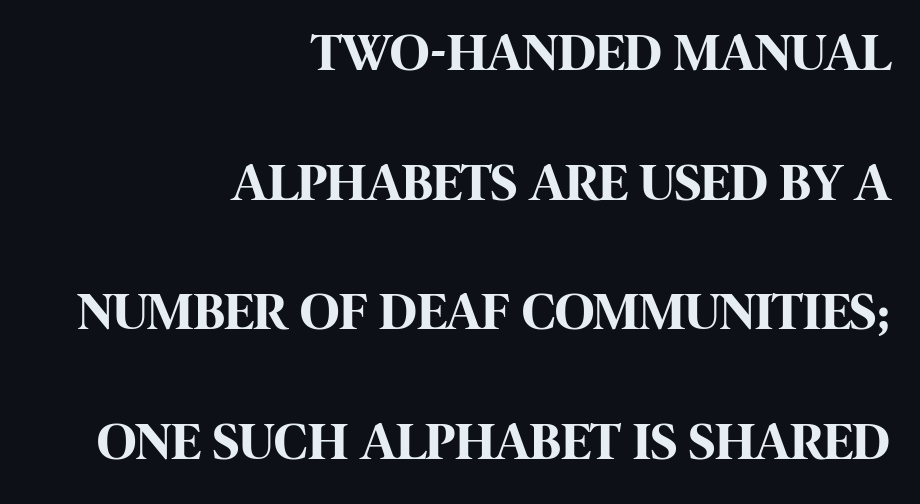
{"serif": "no", "italic": "no", "bold": "yes", "weight": "bold", "width": "condensed", "stroke_contrast": "high", "x_height": "large", "monospaced": "no", "underline": "no", "align": "right", "line_spacing": "loose", "line_spacing_ratio": 2.4, "letter_spacing": "normal", "letter_spacing_em": 0.0, "glyph_px": 54}
